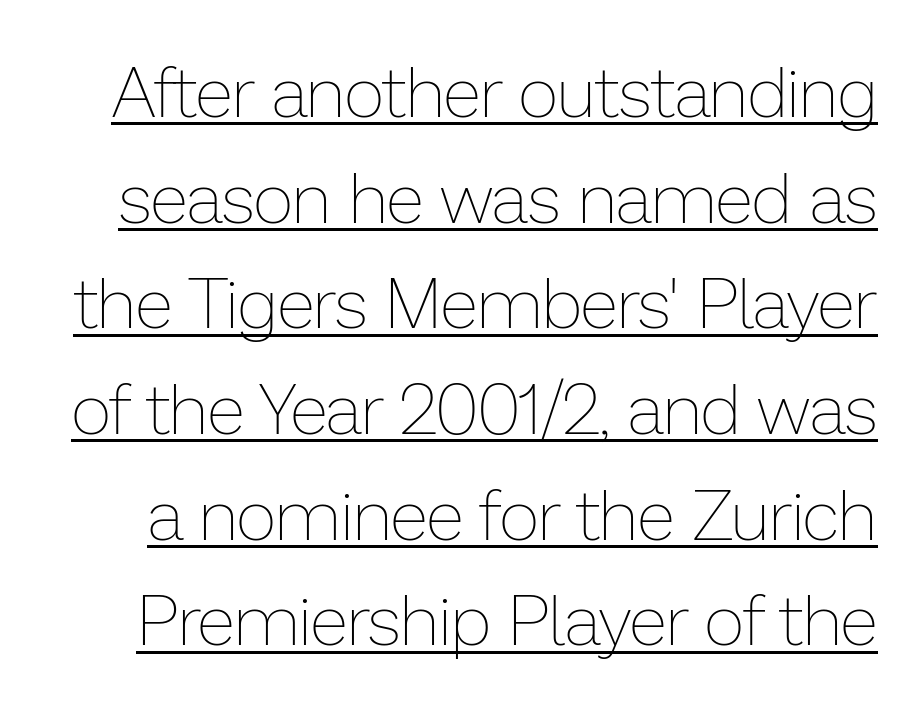
The image shows 70 px thin type, upright; set normal line spacing (1.51x), normal letter spacing, underlined; low stroke contrast and a medium x-height.
